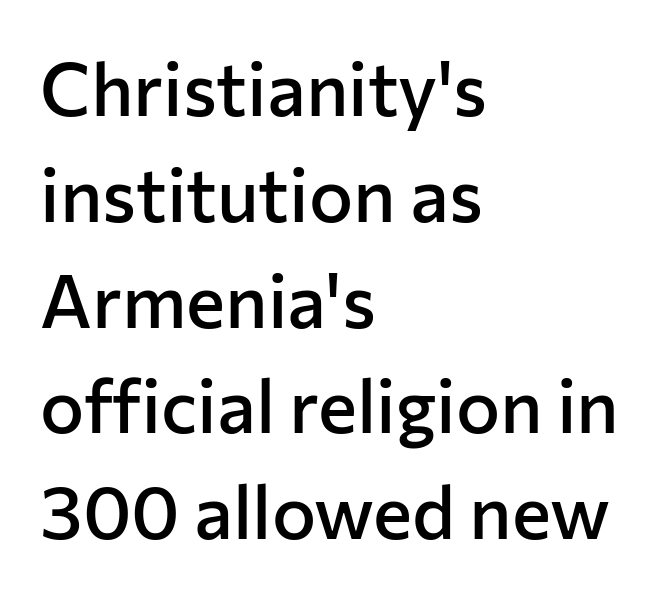
Compared with typical body copy, the letter spacing here is the same. The face used here is a semibold: visibly heavier than regular, lighter than bold. Is this a sans? Yes — the strokes have no serifs. The passage is arranged the way most books set body copy — flush left.
